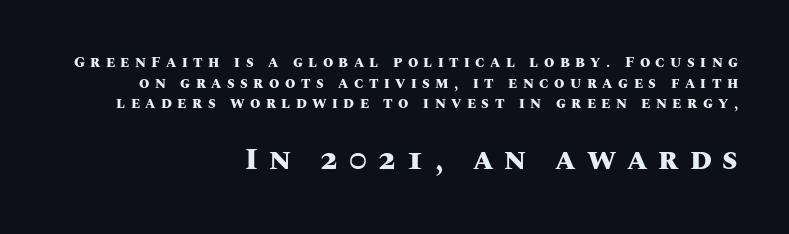
The image shows 30 px heavy type, upright; set right-aligned, normal line spacing (1.37x), unusually wide letter spacing (+0.36 em), not underlined; the second (bottom) block is 2.0x larger; medium stroke contrast and a large x-height.
